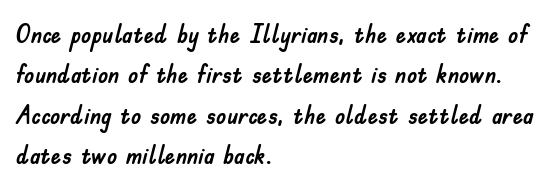
Q: Is the text italic (slanted)? A: Yes.
Q: Is the text underlined? A: No.
Q: How is the paragraph aligned? A: Left-aligned.
Q: Is the spacing between letters normal or unusually wide? A: Normal.
Q: Is the spacing between lines tight, normal or loose? A: Normal.
